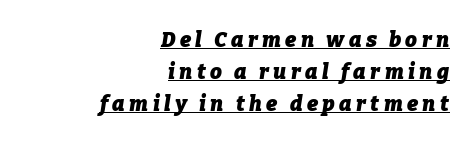
{"italic": "yes", "lean": "right", "slant_degrees": 9, "bold": "yes", "underline": "yes", "align": "right", "line_spacing": "normal", "line_spacing_ratio": 1.52, "letter_spacing": "wide", "letter_spacing_em": 0.21, "glyph_px": 21}
